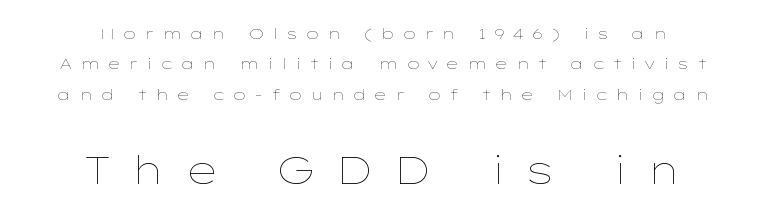
The image shows 38 px thin, wide type, upright; set centered, loose line spacing (2.03x), unusually wide letter spacing (+0.49 em), not underlined; the second (bottom) block is 2.53x larger; low stroke contrast and a medium x-height.
